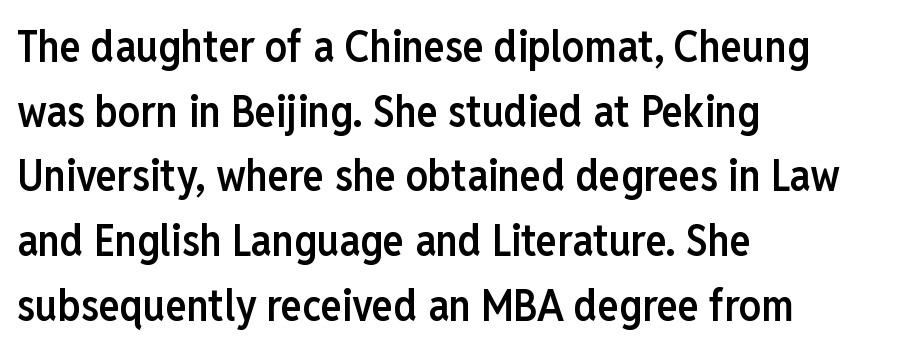
The image shows 44 px semibold, condensed sans-serif type, upright; set left-aligned, normal line spacing (1.47x), normal letter spacing, not underlined; low stroke contrast and a medium x-height.
